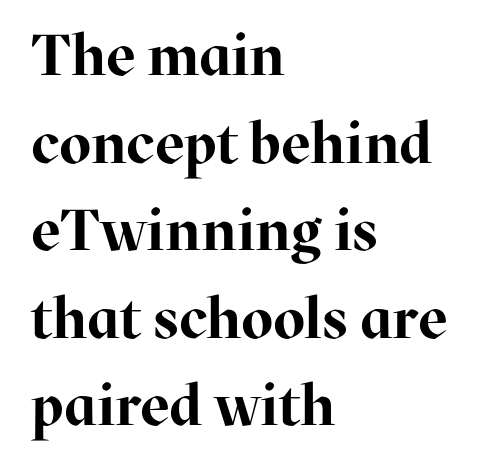
{"serif": "yes", "italic": "no", "bold": "yes", "weight": "bold", "width": "normal", "stroke_contrast": "high", "x_height": "medium", "monospaced": "no", "underline": "no", "align": "left", "line_spacing": "normal", "line_spacing_ratio": 1.51, "letter_spacing": "normal", "letter_spacing_em": 0.0, "glyph_px": 58}
